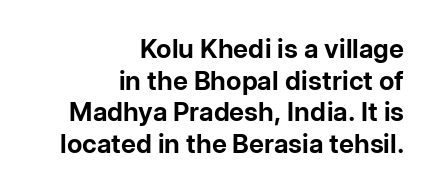
The image shows 26 px bold type, upright; set right-aligned, line spacing 1.22x, normal letter spacing, not underlined.
